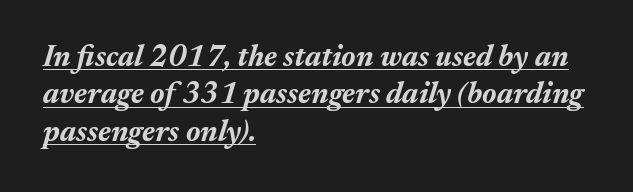
The image shows 30 px bold type, italic (leaning right); set left-aligned, normal line spacing (1.25x), normal letter spacing, underlined; medium stroke contrast and a medium x-height.
